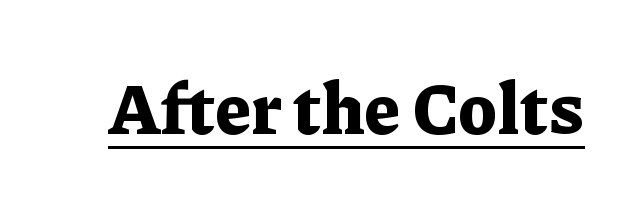
The image shows 71 px bold serif type, upright; set normal letter spacing, underlined; low stroke contrast and a medium x-height.
